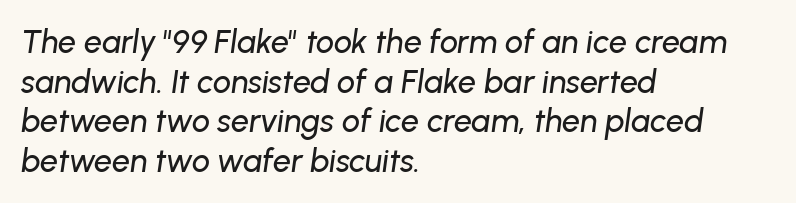
The image shows 32 px text type, italic (leaning right); set left-aligned, line spacing 1.24x, normal letter spacing, not underlined; low stroke contrast and a medium x-height.
